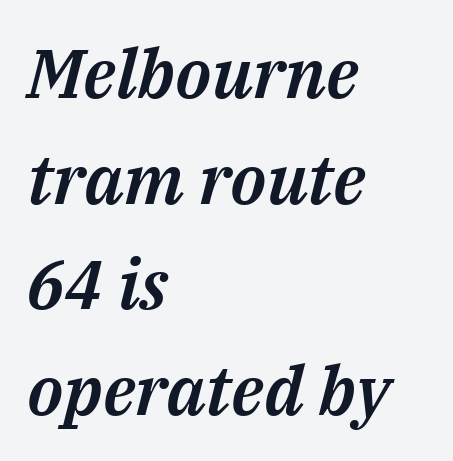
Q: Is the text italic (slanted)? A: Yes, it leans right by about 14 degrees.
Q: Is the text underlined? A: No.
Q: How is the paragraph aligned? A: Left-aligned.
Q: Is the spacing between letters normal or unusually wide? A: Normal.
Q: Is the spacing between lines tight, normal or loose? A: Normal.
Q: Width (condensed, normal, or wide)? A: Normal.
Q: Stroke contrast? A: Medium.
Q: x-height? A: Medium.
Q: Monospaced? A: No.
